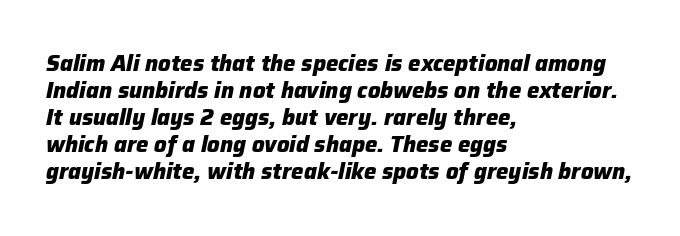
Between one letter and the next there's only the usual sliver of space. A typesetter would mark this as italic. The characters look thick and weighty, a clear bold. Leftover space on each line is placed entirely after the last word. Descender tails drop into unmarked territory.
